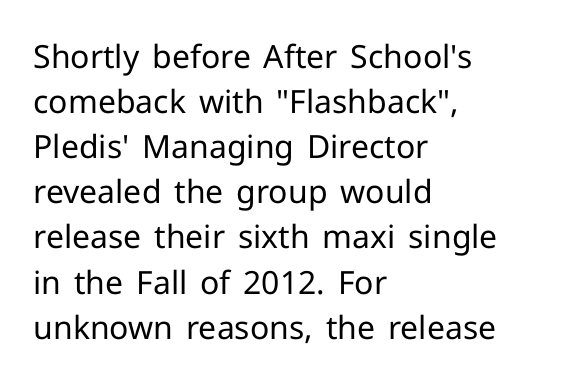
The image shows 32 px regular-weight sans-serif type, upright; set left-aligned, normal line spacing (1.41x), normal letter spacing, not underlined; low stroke contrast and a medium x-height.
